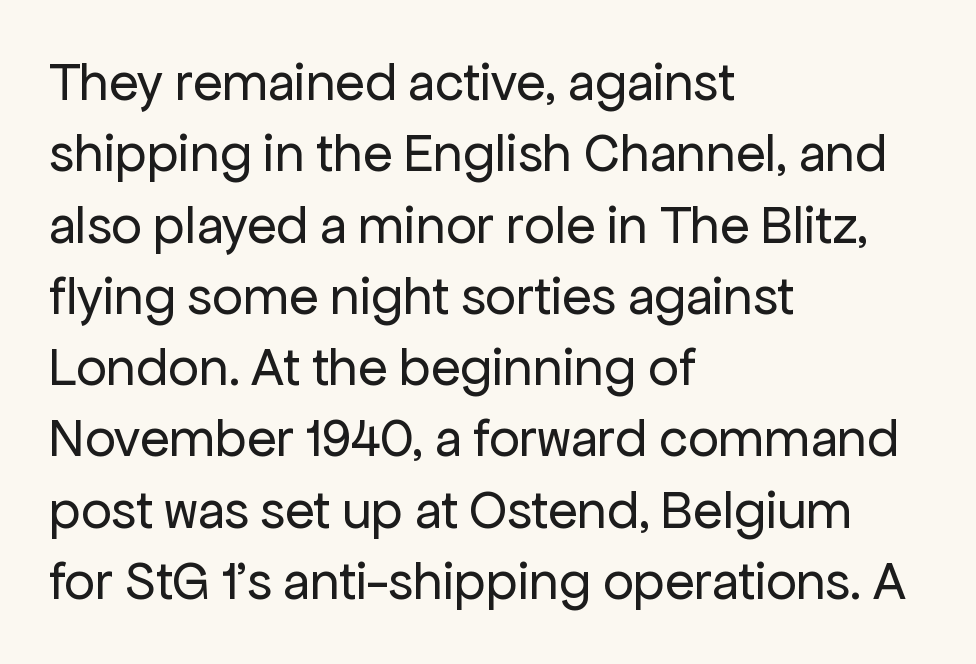
{"serif": "no", "italic": "no", "bold": "no", "weight": "regular", "width": "normal", "stroke_contrast": "low", "x_height": "medium", "monospaced": "no", "underline": "no", "align": "left", "line_spacing": "normal", "line_spacing_ratio": 1.32, "letter_spacing": "normal", "letter_spacing_em": 0.0, "glyph_px": 54}
